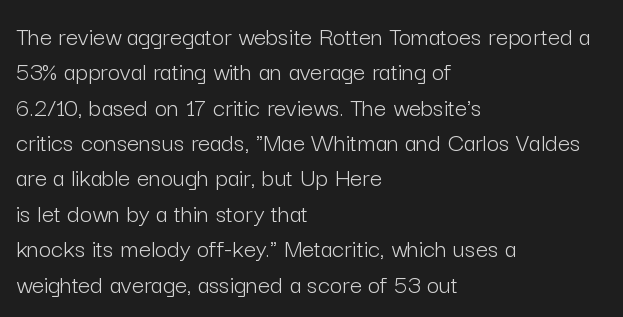
Line beginnings align vertically; line endings do not. The typography opts for an upright posture over an oblique one. Baseline-to-baseline distance is the conventional proportion of letter height. The characters are drawn with everyday or finer stroke widths. Here the glyphs are tracked normally, forming tight word shapes.
